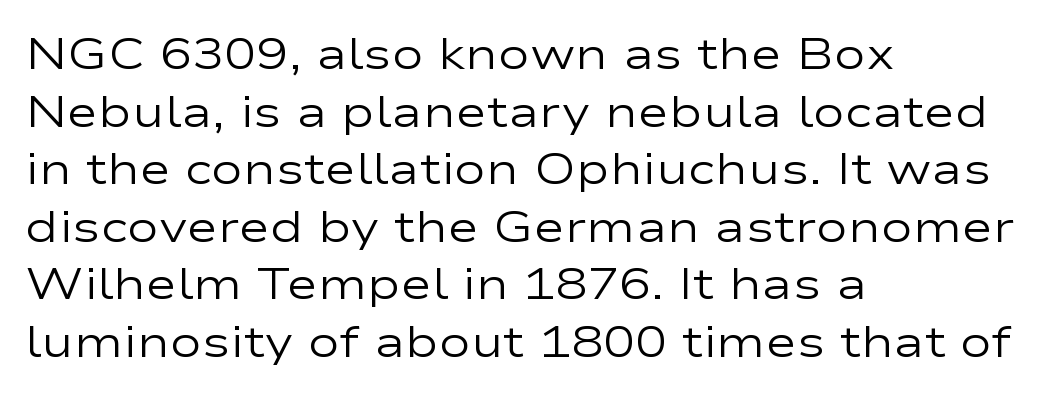
{"serif": "no", "italic": "no", "bold": "no", "weight": "regular", "width": "wide", "stroke_contrast": "low", "x_height": "medium", "monospaced": "no", "underline": "no", "align": "left", "line_spacing": "normal", "line_spacing_ratio": 1.34, "letter_spacing": "normal", "letter_spacing_em": 0.0, "glyph_px": 43}
